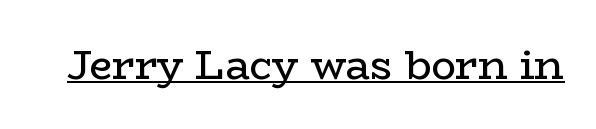
{"serif": "yes", "italic": "no", "bold": "no", "weight": "regular", "width": "wide", "stroke_contrast": "low", "x_height": "medium", "monospaced": "no", "underline": "yes", "letter_spacing": "normal", "letter_spacing_em": 0.0, "glyph_px": 41}
